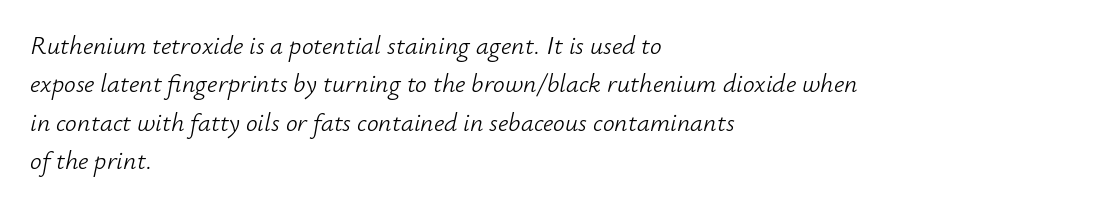
{"italic": "yes", "lean": "right", "slant_degrees": 12, "bold": "no", "underline": "no", "align": "left", "line_spacing": "normal", "line_spacing_ratio": 1.48, "letter_spacing": "normal", "letter_spacing_em": 0.0, "glyph_px": 26}
